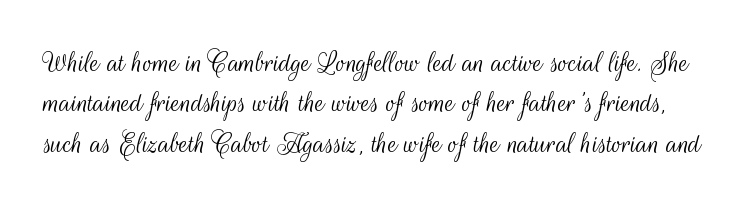
The image shows 32 px light, condensed sans-serif type; set normal line spacing (1.26x), normal letter spacing, not underlined; medium stroke contrast and a small x-height.
